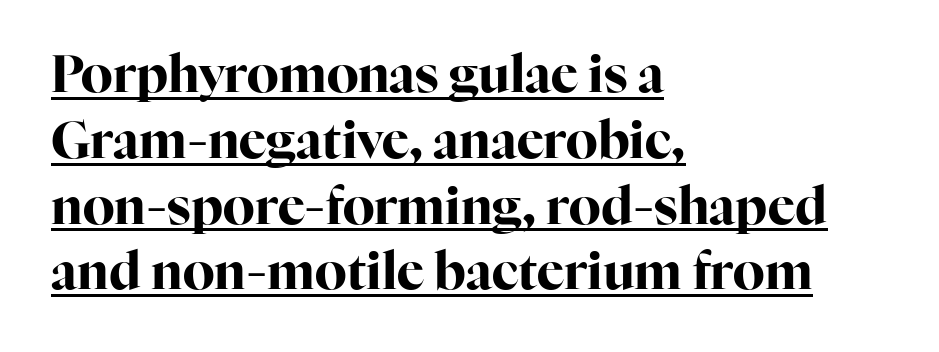
{"serif": "yes", "italic": "no", "bold": "yes", "weight": "bold", "width": "normal", "stroke_contrast": "high", "x_height": "medium", "monospaced": "no", "underline": "yes", "align": "left", "line_spacing": "normal", "line_spacing_ratio": 1.29, "letter_spacing": "normal", "letter_spacing_em": 0.0, "glyph_px": 51}
